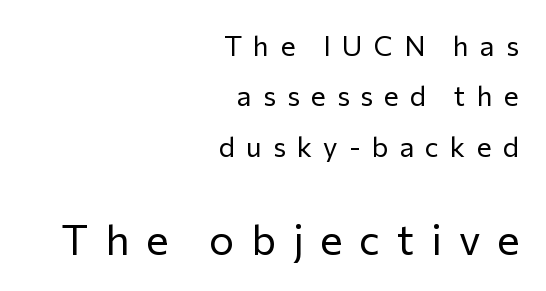
{"serif": "no", "italic": "no", "bold": "no", "weight": "regular", "width": "normal", "stroke_contrast": "low", "x_height": "medium", "monospaced": "no", "underline": "no", "align": "right", "line_spacing_ratio": 1.8, "letter_spacing": "wide", "letter_spacing_em": 0.4, "larger_block": "second", "size_ratio": 1.5, "glyph_px": 42}
